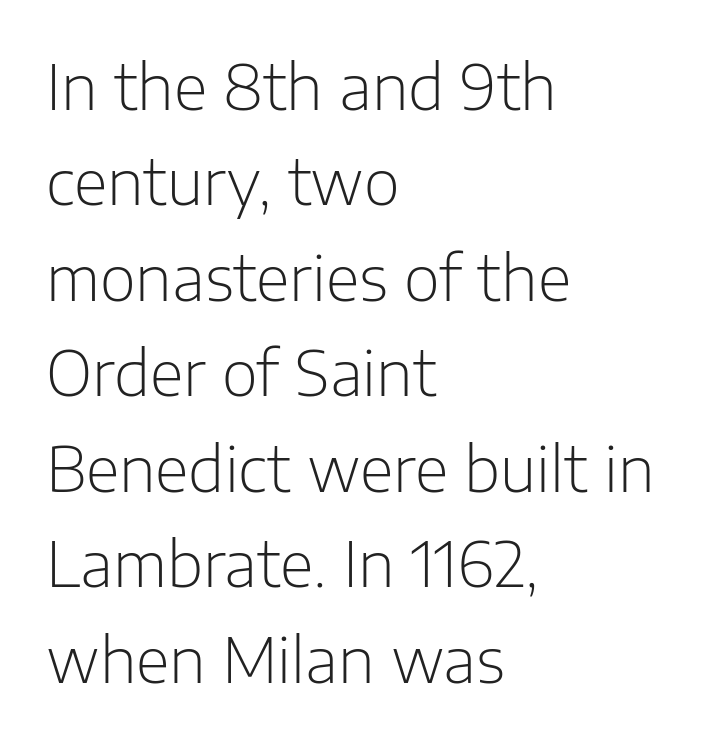
{"serif": "no", "italic": "no", "bold": "no", "weight": "light", "width": "normal", "stroke_contrast": "low", "x_height": "medium", "monospaced": "no", "underline": "no", "align": "left", "line_spacing": "normal", "line_spacing_ratio": 1.54, "letter_spacing": "normal", "letter_spacing_em": 0.0, "glyph_px": 62}
